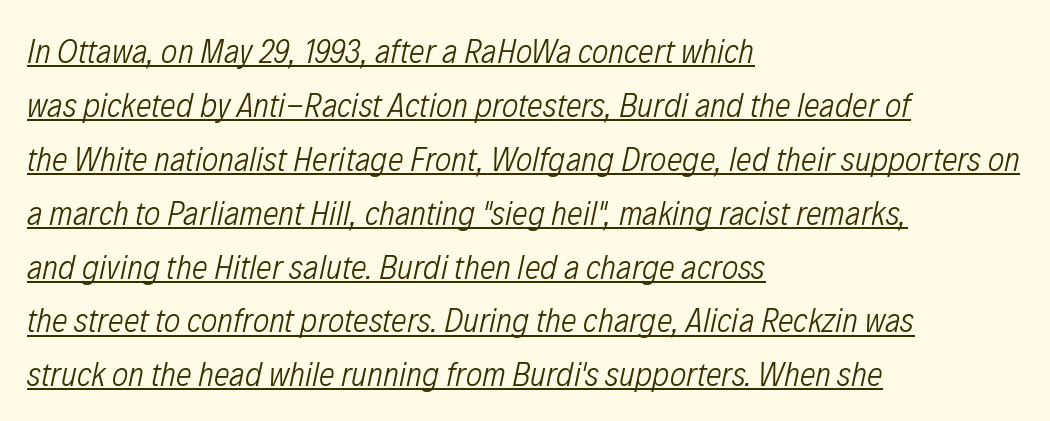
{"italic": "yes", "lean": "right", "slant_degrees": 12, "bold": "no", "weight": "light", "width": "condensed", "stroke_contrast": "low", "x_height": "medium", "monospaced": "no", "underline": "yes", "align": "left", "line_spacing": "normal", "line_spacing_ratio": 1.54, "letter_spacing": "normal", "letter_spacing_em": 0.0, "glyph_px": 35}
